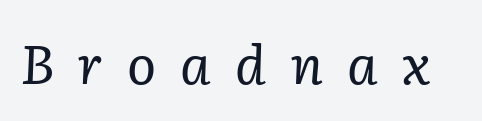
The image shows 54 px regular-weight serif type, italic (leaning right); set unusually wide letter spacing (+0.45 em), not underlined; low stroke contrast and a medium x-height.
